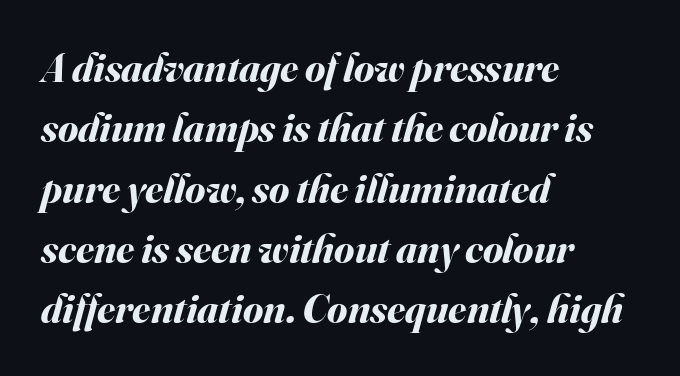
The paragraph shown leans on its left margin. The rendering uses natural spacing where letterforms have individual widths. Every letter is thick-stroked: bold, no question. Honestly, there is no underline to notice here at all. The specimen reads as italic at a glance. Does the leading feel generous? No, just average.
